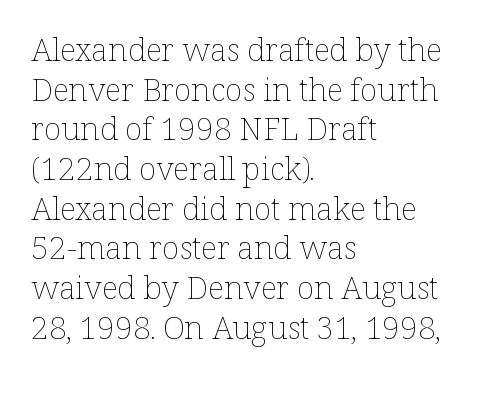
No italicization has been applied; the sample stays upright. Nobody touched the tracking dial on this one. Is the block centered? No — it sits flush against the left margin. No chunkiness to these letters — they're not bold. A bare baseline throughout the passage. The letters advance in unequal steps, a hallmark of proportional type.
